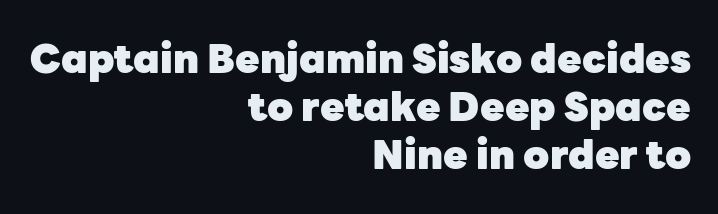
Q: Is the text bold? A: Yes.
Q: Is the text italic (slanted)? A: No, it is upright.
Q: Is the typeface a serif or a sans-serif typeface? A: Sans-serif.
Q: Is the text underlined? A: No.
Q: How is the paragraph aligned? A: Right-aligned.
Q: Is the spacing between letters normal or unusually wide? A: Normal.
Q: Width (condensed, normal, or wide)? A: Normal.
Q: Stroke contrast? A: Low.
Q: x-height? A: Medium.
Q: Monospaced? A: No.
